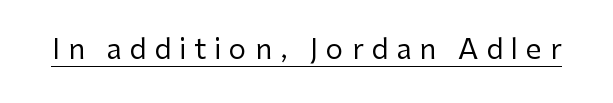
Q: Is the text bold? A: No.
Q: Is the text italic (slanted)? A: No, it is upright.
Q: Is the typeface a serif or a sans-serif typeface? A: Sans-serif.
Q: Is the text underlined? A: Yes.
Q: Is the spacing between letters normal or unusually wide? A: Unusually wide.
Q: Width (condensed, normal, or wide)? A: Normal.
Q: Stroke contrast? A: Low.
Q: x-height? A: Medium.
Q: Monospaced? A: No.
